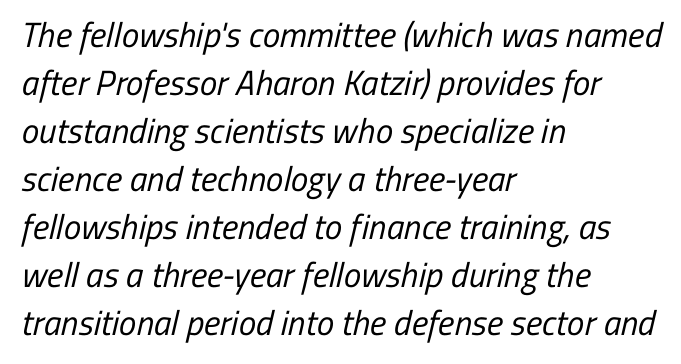
The image shows 35 px regular-weight, condensed sans-serif type; set left-aligned, normal line spacing (1.37x), normal letter spacing, not underlined; low stroke contrast and a medium x-height.
